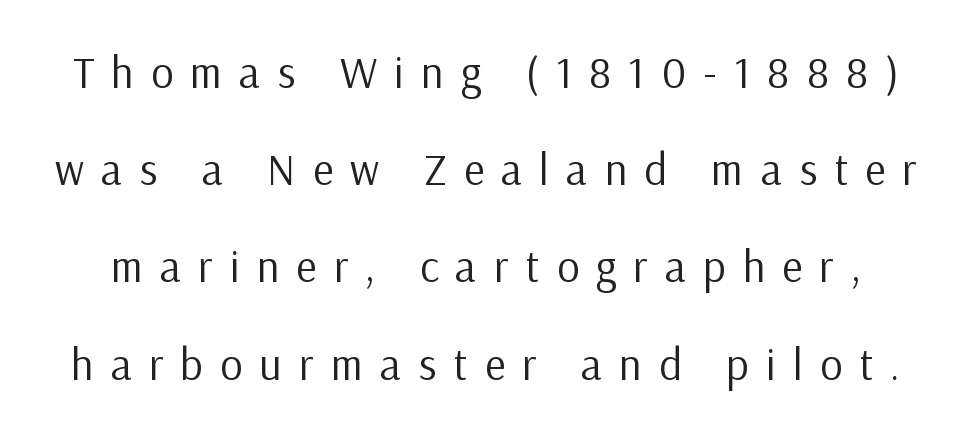
Q: Is the text bold? A: No.
Q: Is the text italic (slanted)? A: No, it is upright.
Q: Is the typeface a serif or a sans-serif typeface? A: Sans-serif.
Q: Is the text underlined? A: No.
Q: Is the spacing between letters normal or unusually wide? A: Unusually wide.
Q: Is the spacing between lines tight, normal or loose? A: Loose.
Q: Width (condensed, normal, or wide)? A: Normal.
Q: Stroke contrast? A: Low.
Q: x-height? A: Medium.
Q: Monospaced? A: No.
